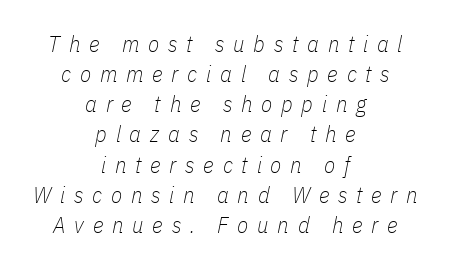
{"italic": "yes", "lean": "right", "slant_degrees": 11, "bold": "no", "underline": "no", "align": "center", "line_spacing": "normal", "line_spacing_ratio": 1.31, "letter_spacing": "wide", "letter_spacing_em": 0.38, "glyph_px": 23}
